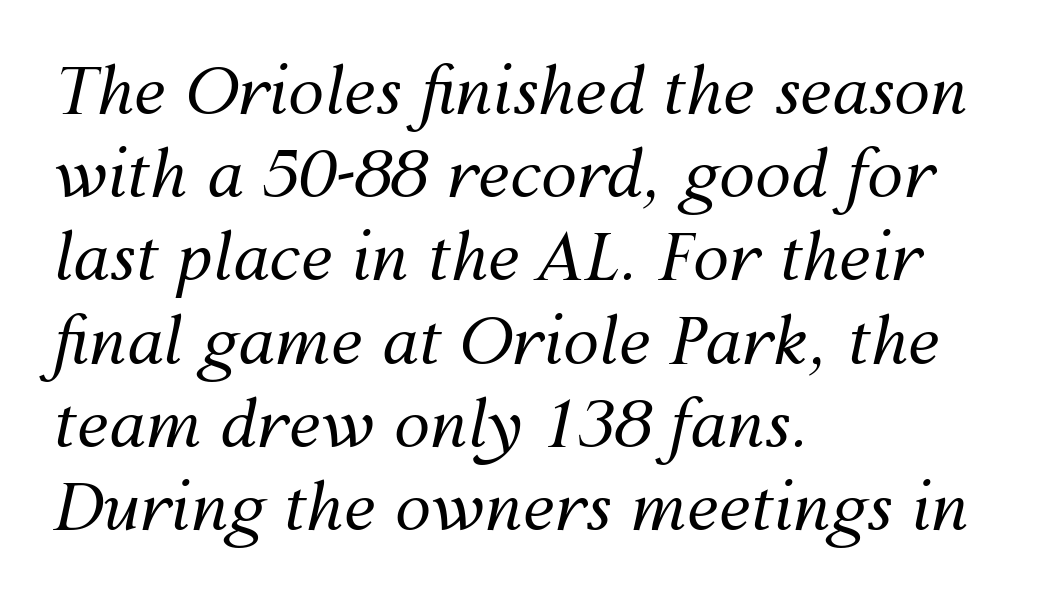
Rendered with sloped, italic letterforms. This sample has the flowing, uneven cadence of proportional lettering. The passage is arranged the way most books set body copy — flush left. The type is set solid horizontally, with unmodified tracking.
